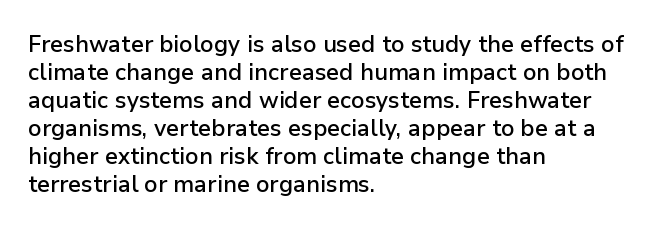
Alignment: flush left. Short note: letters normally spaced. The space directly below the letters is spotless. It's the straight-up-and-down kind of type. Stroke thickness is moderately raised; the sample reads as semibold.
